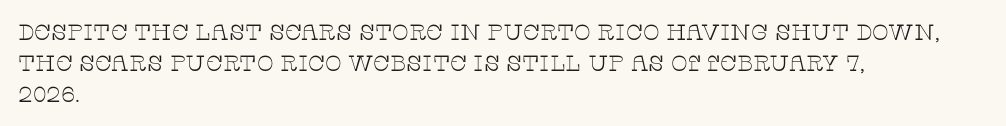
The image shows 22 px text type, upright; set left-aligned, normal line spacing (1.42x), normal letter spacing, not underlined.
